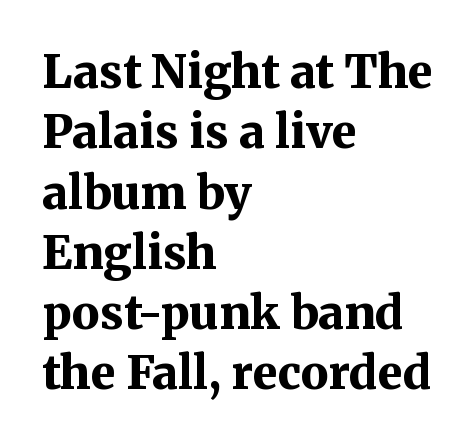
{"serif": "yes", "italic": "no", "bold": "yes", "weight": "bold", "width": "normal", "stroke_contrast": "medium", "x_height": "medium", "monospaced": "no", "underline": "no", "align": "left", "line_spacing": "normal", "line_spacing_ratio": 1.31, "letter_spacing": "normal", "letter_spacing_em": 0.0, "glyph_px": 46}
